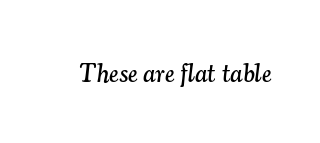
Characters are canted at an angle relative to the baseline's perpendicular. These lines keep a tight, regular rhythm from letter to letter. Underline: absent.
